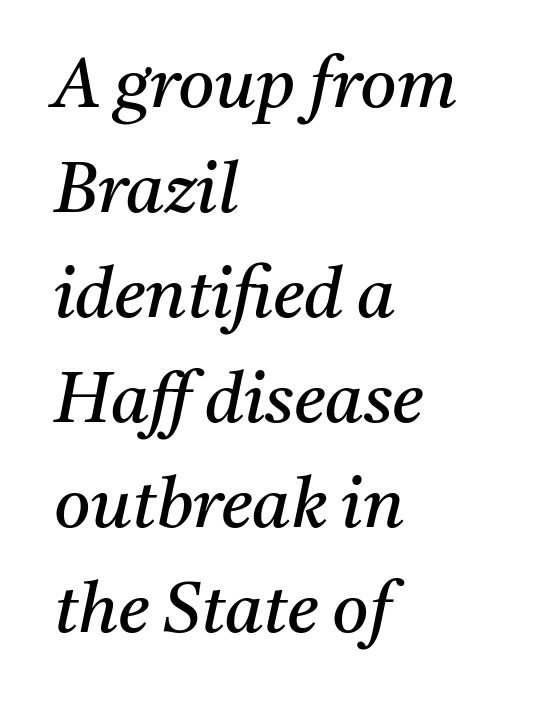
The image shows 70 px regular-weight serif type, italic (leaning right); set left-aligned, normal line spacing (1.5x), normal letter spacing, not underlined; medium stroke contrast and a medium x-height.
